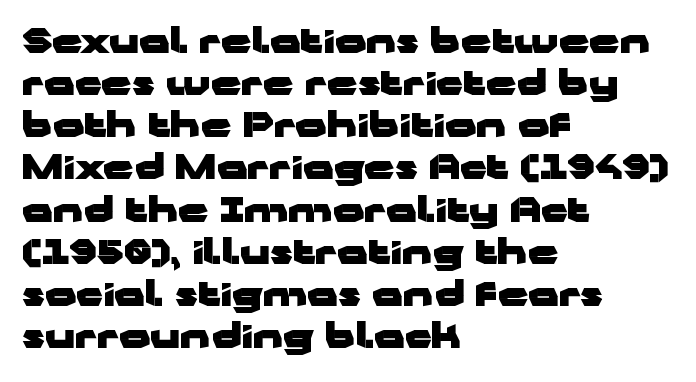
{"serif": "no", "italic": "no", "bold": "yes", "weight": "heavy", "width": "wide", "stroke_contrast": "low", "x_height": "medium", "monospaced": "no", "underline": "no", "align": "left", "line_spacing_ratio": 1.24, "letter_spacing": "normal", "letter_spacing_em": 0.0, "glyph_px": 34}
